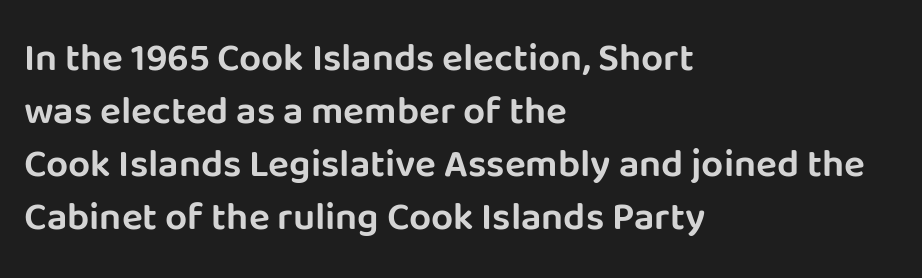
{"serif": "no", "italic": "no", "width": "normal", "stroke_contrast": "low", "x_height": "large", "monospaced": "no", "underline": "no", "align": "left", "line_spacing": "normal", "line_spacing_ratio": 1.36, "letter_spacing": "normal", "letter_spacing_em": 0.0, "glyph_px": 39}
